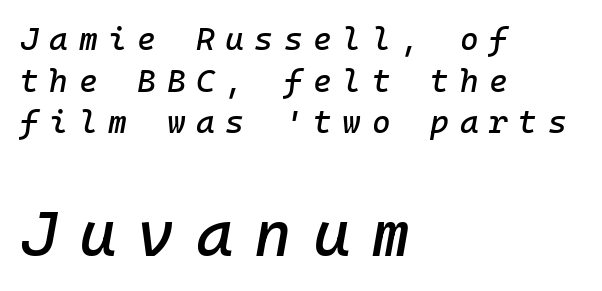
Q: Is the text italic (slanted)? A: Yes, it leans right by about 10 degrees.
Q: Is the text underlined? A: No.
Q: How is the paragraph aligned? A: Left-aligned.
Q: Is the spacing between letters normal or unusually wide? A: Unusually wide.
Q: Is the spacing between lines tight, normal or loose? A: Normal.
Q: Which block of text is set in a larger size, the first (top) or the second (bottom)? A: The second (bottom) one.
Q: Width (condensed, normal, or wide)? A: Normal.
Q: Stroke contrast? A: Low.
Q: x-height? A: Medium.
